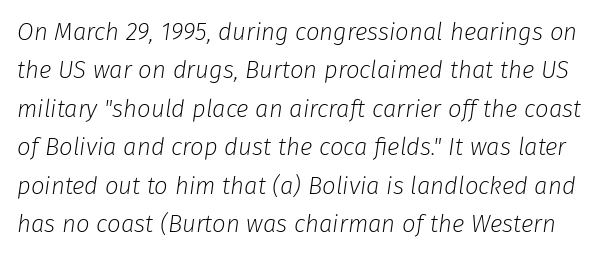
The image shows 24 px text type, italic (leaning right); set normal line spacing (1.6x), normal letter spacing, not underlined.
